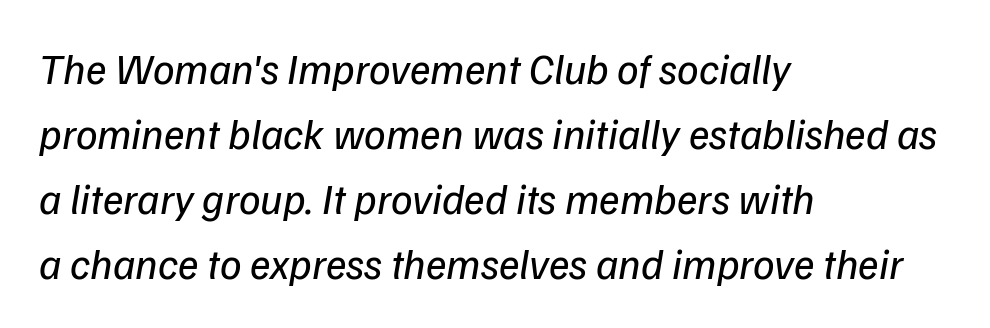
{"italic": "yes", "lean": "right", "slant_degrees": 9, "bold": "no", "weight": "regular", "width": "normal", "stroke_contrast": "low", "x_height": "medium", "monospaced": "no", "underline": "no", "align": "left", "line_spacing": "normal", "line_spacing_ratio": 1.51, "letter_spacing": "normal", "letter_spacing_em": 0.0, "glyph_px": 43}
